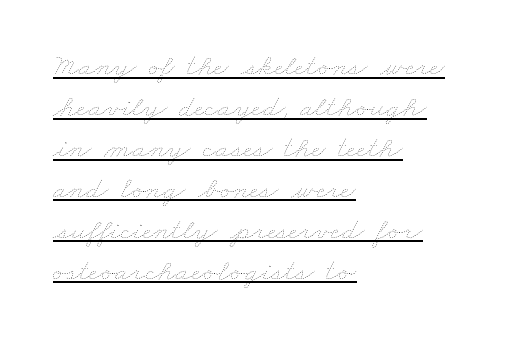
Heft: none added — not bold. A typesetter would call this zero additional tracking. Think of a printed novel: that variable character pitch is what you see here. Vertical spacing — default.
